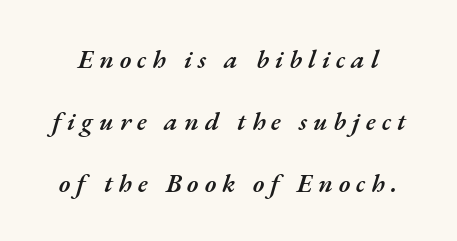
{"italic": "yes", "lean": "right", "slant_degrees": 17, "bold": "semi", "underline": "no", "line_spacing": "loose", "line_spacing_ratio": 2.38, "letter_spacing": "wide", "letter_spacing_em": 0.23, "glyph_px": 26}
